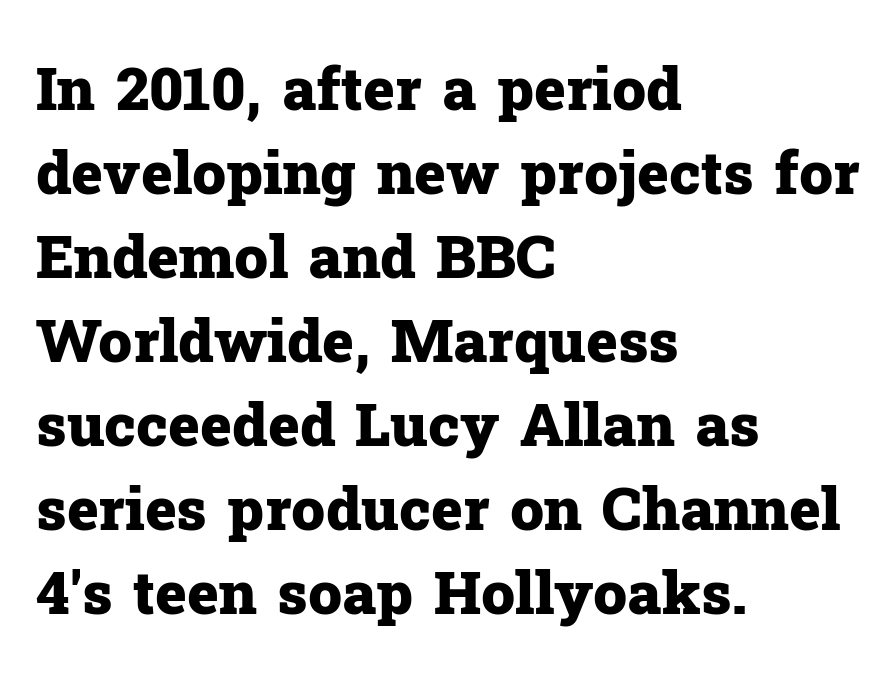
Heavy, bold letterforms. Only glyphs here, with clear space below each row. The rows are spaced the way most documents space them. The typeface chosen for these lines features serifs. In terms of posture, this sample is upright. The lines are quadded left.
